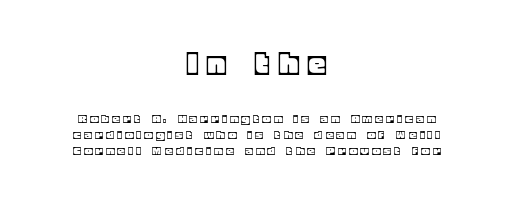
Ascenders rise straight up at ninety degrees. Every row of glyphs is offset so its center matches the block's center. Is the letter spacing exaggerated? Yes — the characters are pushed far apart. The baseline area is clear.
